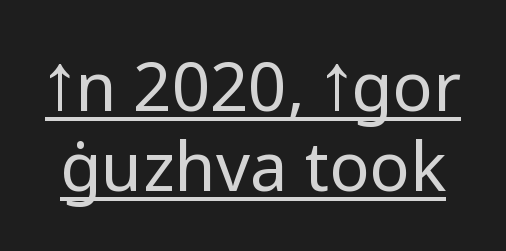
Q: Is the text bold? A: No.
Q: Is the text italic (slanted)? A: No, it is upright.
Q: Is the typeface a serif or a sans-serif typeface? A: Sans-serif.
Q: Is the text underlined? A: Yes.
Q: Is the spacing between letters normal or unusually wide? A: Normal.
Q: Width (condensed, normal, or wide)? A: Normal.
Q: Stroke contrast? A: Low.
Q: x-height? A: Medium.
Q: Monospaced? A: No.
